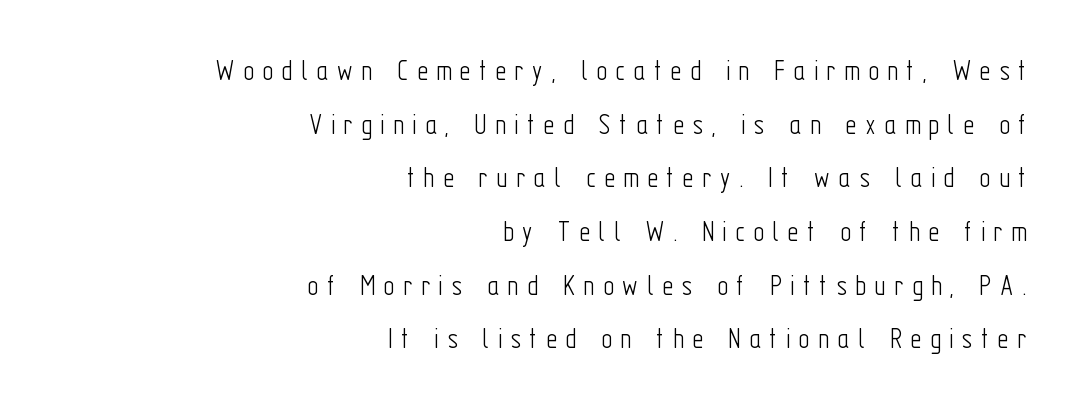
{"serif": "no", "italic": "no", "bold": "no", "weight": "light", "width": "condensed", "stroke_contrast": "low", "x_height": "medium", "monospaced": "no", "underline": "no", "align": "right", "line_spacing_ratio": 1.79, "letter_spacing": "wide", "letter_spacing_em": 0.28, "glyph_px": 30}
